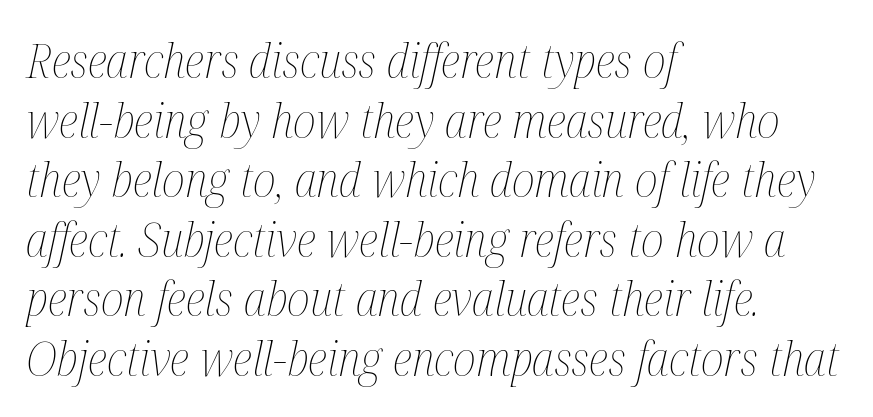
The paragraph shown leans on its left margin. Unmarked baselines from the first word to the last. This reads as an unemphasized weight, regular at the heaviest. The typography opts for an oblique posture over an upright one.
